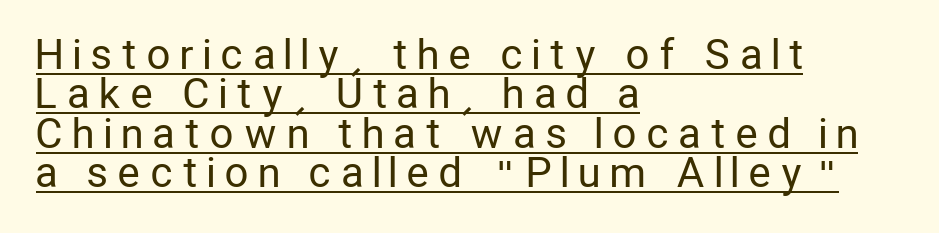
Spacing verdict: proportional, widths tailored to each character. Does the copy run flush right? No — it runs flush left. Check where the strokes stop: nothing finishes them off — pure sans. This sample uses expanded letter spacing, leaving extra air between glyphs. The space between consecutive lines is stingy. Is there any slant? The stems are plumb.
